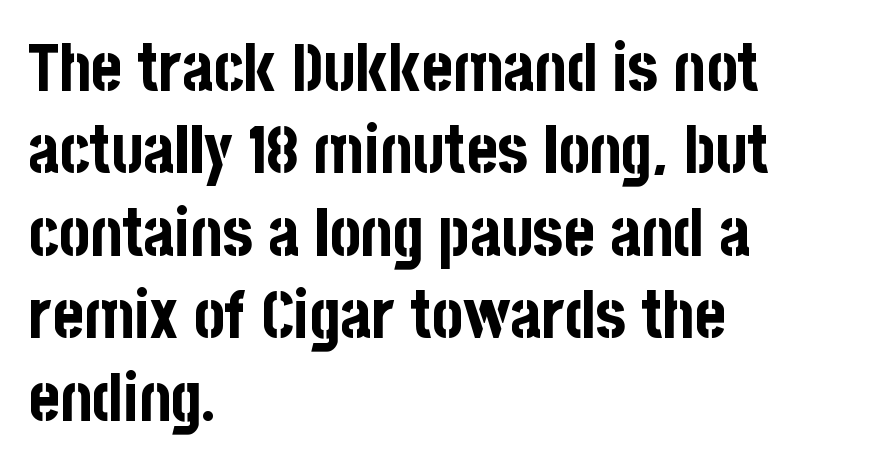
The image shows 66 px bold, condensed sans-serif type, upright; set left-aligned, normal line spacing (1.25x), normal letter spacing, not underlined; low stroke contrast and a large x-height.
